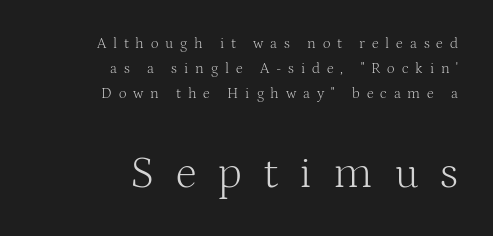
Q: Is the text bold? A: No.
Q: Is the text italic (slanted)? A: No, it is upright.
Q: Is the typeface a serif or a sans-serif typeface? A: Serif.
Q: Is the text underlined? A: No.
Q: How is the paragraph aligned? A: Right-aligned.
Q: Is the spacing between letters normal or unusually wide? A: Unusually wide.
Q: Is the spacing between lines tight, normal or loose? A: Normal.
Q: Which block of text is set in a larger size, the first (top) or the second (bottom)? A: The second (bottom) one.
Q: Width (condensed, normal, or wide)? A: Normal.
Q: Stroke contrast? A: Medium.
Q: x-height? A: Medium.
Q: Monospaced? A: No.
